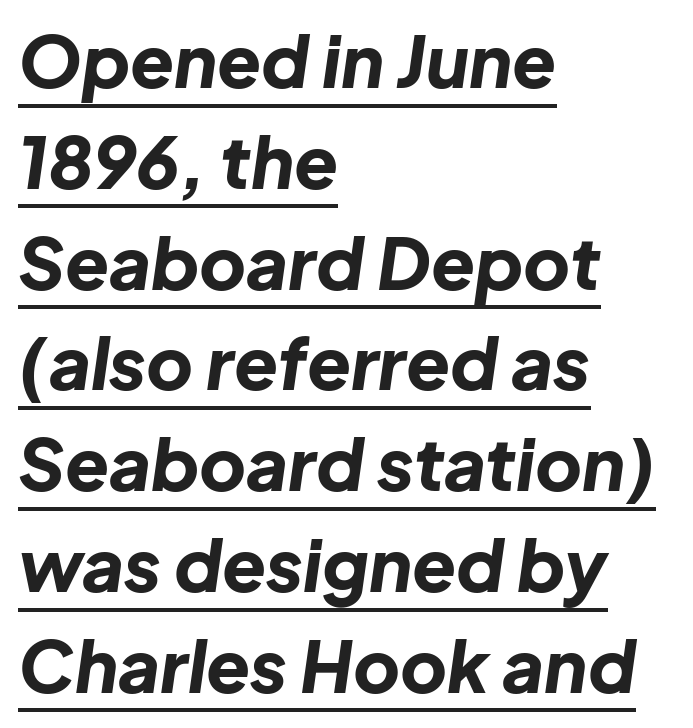
{"italic": "yes", "lean": "right", "slant_degrees": 8, "bold": "yes", "weight": "bold", "width": "normal", "stroke_contrast": "low", "x_height": "medium", "monospaced": "no", "underline": "yes", "align": "left", "line_spacing": "normal", "line_spacing_ratio": 1.4, "letter_spacing": "normal", "letter_spacing_em": 0.0, "glyph_px": 72}
